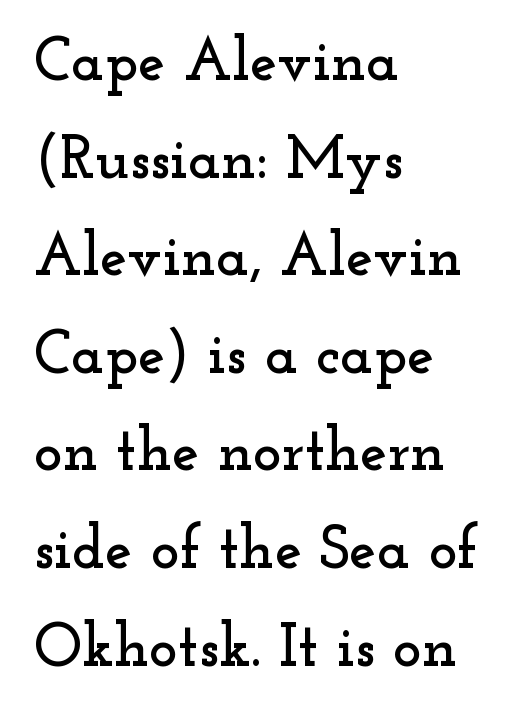
Q: Is the text italic (slanted)? A: No, it is upright.
Q: Is the typeface a serif or a sans-serif typeface? A: Serif.
Q: Is the text underlined? A: No.
Q: How is the paragraph aligned? A: Left-aligned.
Q: Is the spacing between letters normal or unusually wide? A: Normal.
Q: Is the spacing between lines tight, normal or loose? A: Normal.
Q: Width (condensed, normal, or wide)? A: Wide.
Q: Stroke contrast? A: Low.
Q: x-height? A: Small.
Q: Monospaced? A: No.
